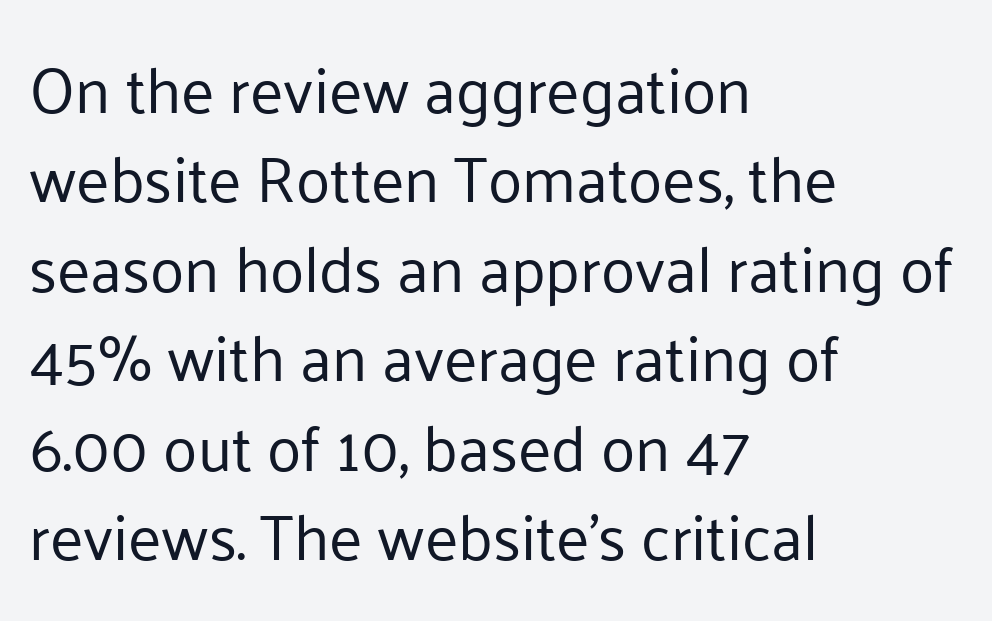
{"serif": "no", "italic": "no", "bold": "no", "weight": "regular", "width": "normal", "stroke_contrast": "low", "x_height": "medium", "monospaced": "no", "underline": "no", "align": "left", "line_spacing": "normal", "line_spacing_ratio": 1.42, "letter_spacing": "normal", "letter_spacing_em": 0.0, "glyph_px": 63}
